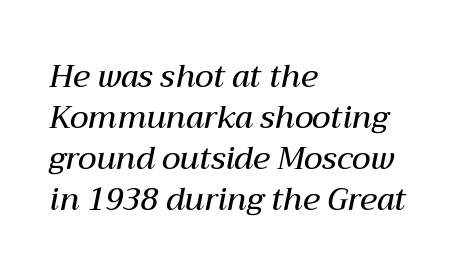
These lines sit exactly where default settings would place them. Default kerning and tracking; the words read as compact shapes. The rag falls on the right side of this text block. Each letter keeps its own natural width here, so spacing adapts to shape. Does the lettering tilt? It does — this is italic. On the weight axis this lands at semibold, roughly 600.
